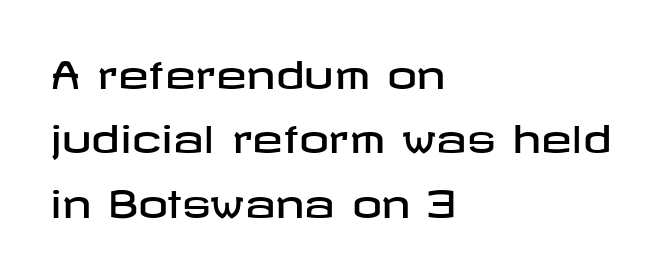
The image shows 37 px wide sans-serif type, upright; set left-aligned, line spacing 1.74x, normal letter spacing, not underlined; low stroke contrast and a medium x-height.
